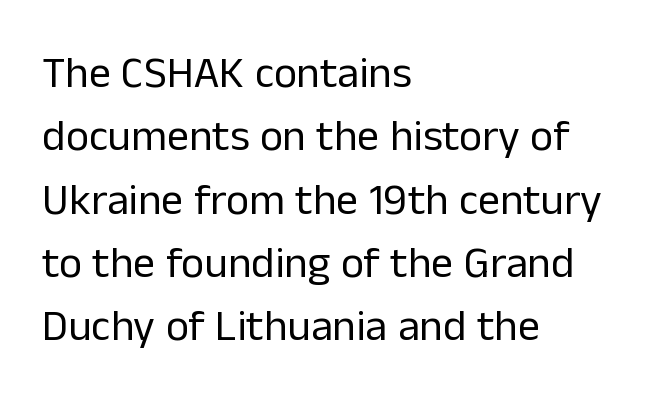
Does extra space separate the letters? No, they use regular spacing. This sample keeps an unexceptional amount of space between lines. The face used here is proportionally spaced, like ordinary book or web type. Short and long lines alike share a common starting point at left. Every character sits straight up, as roman type does. Each stroke keeps to a modest, everyday thickness or less.
